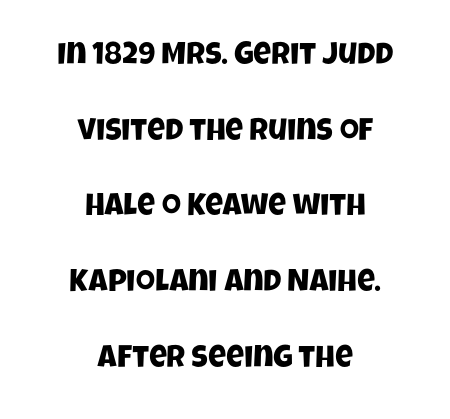
The image shows 31 px condensed sans-serif type; set centered, loose line spacing (2.44x), normal letter spacing, not underlined; low stroke contrast and a large x-height.
